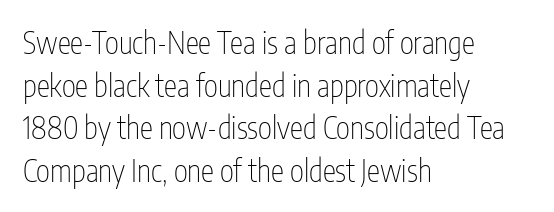
The image shows 30 px thin, condensed sans-serif type, upright; set left-aligned, normal line spacing (1.42x), normal letter spacing, not underlined; low stroke contrast and a medium x-height.
